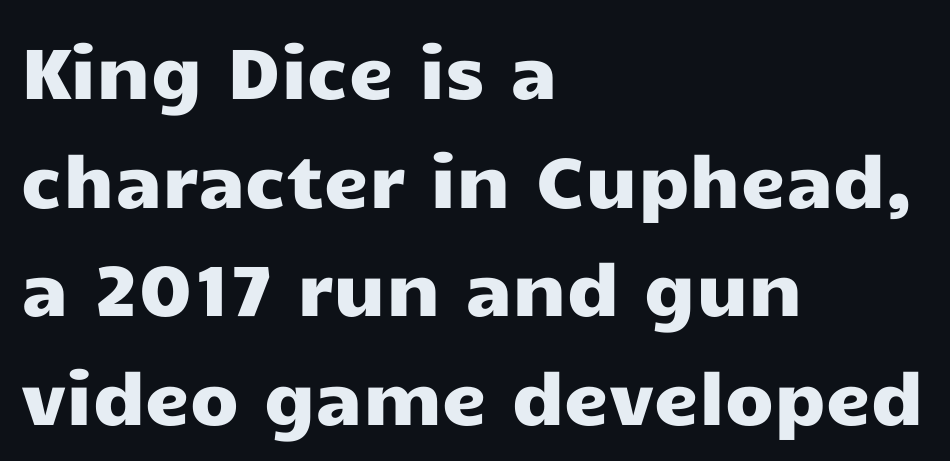
Proportional: the letters do not fall into vertical columns. Just letters on the line, the space beneath them empty. A student would call this left alignment; a typographer would say flush left, rag right. Notice how the stems are strictly vertical — no italics here.
